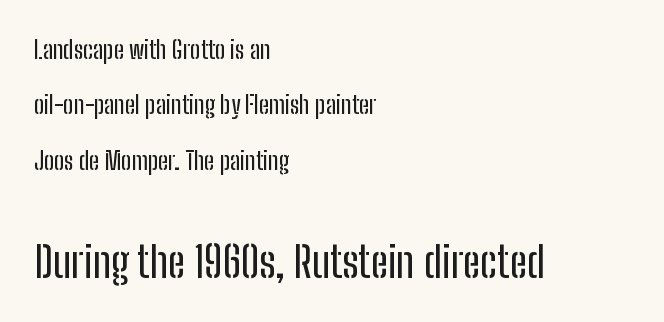
Quick note: not italic, upright. The area under the type is left untouched. Proportional: the letters do not fall into vertical columns. The vertical gap from one line to the next is large. The paragraph shown leans on its left margin. The passage shown has conventional tracking throughout.
